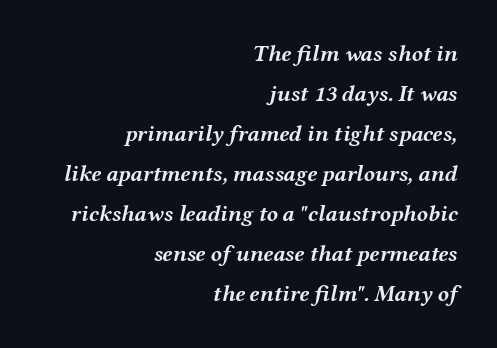
The image shows 23 px bold type, italic (leaning right); set right-aligned, line spacing 1.74x, normal letter spacing, not underlined.
